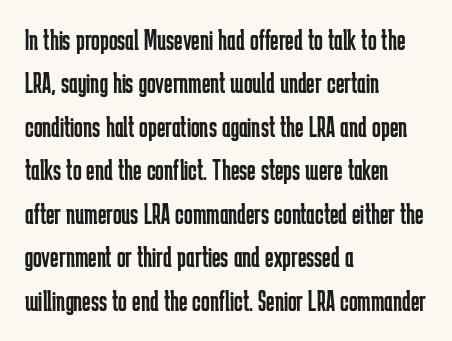
{"serif": "no", "italic": "no", "bold": "no", "weight": "regular", "width": "condensed", "stroke_contrast": "low", "x_height": "medium", "monospaced": "no", "underline": "no", "align": "left", "line_spacing": "normal", "line_spacing_ratio": 1.5, "letter_spacing": "normal", "letter_spacing_em": 0.0, "glyph_px": 29}
